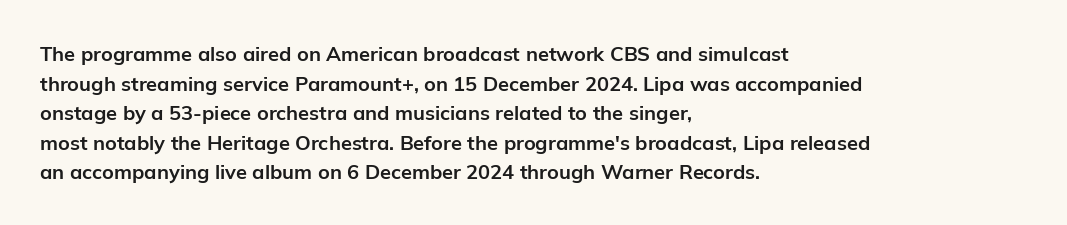
{"italic": "no", "bold": "yes", "underline": "no", "align": "left", "line_spacing": "normal", "line_spacing_ratio": 1.48, "letter_spacing": "normal", "letter_spacing_em": 0.0, "glyph_px": 20}
